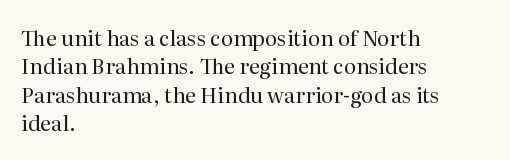
Evenly set lines give the paragraph a standard silhouette. Students, note that the glyphs here touch the page at normal intervals. In terms of posture, this sample is upright. Typeset ragged right — the left edge is the straight one.
